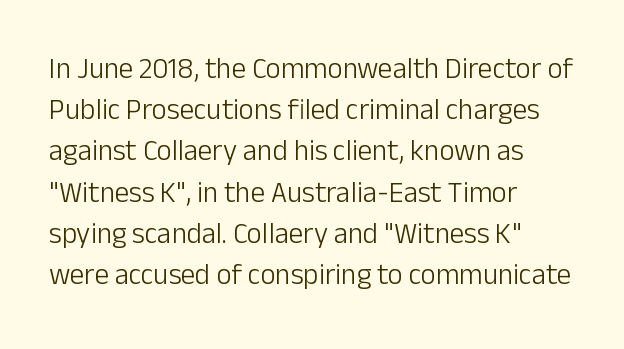
{"serif": "no", "italic": "no", "bold": "no", "weight": "light", "width": "normal", "stroke_contrast": "low", "x_height": "medium", "monospaced": "no", "underline": "no", "align": "left", "line_spacing": "normal", "line_spacing_ratio": 1.42, "letter_spacing": "normal", "letter_spacing_em": 0.0, "glyph_px": 29}
